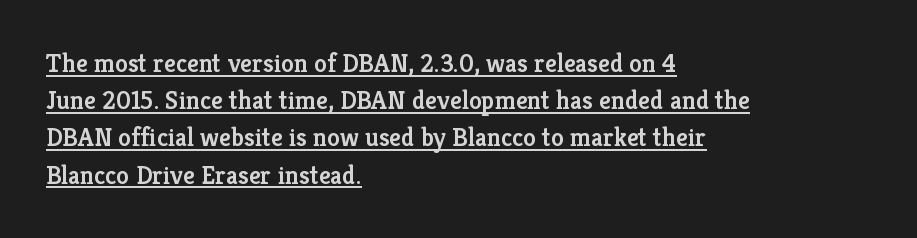
Q: Is the text bold? A: Semi-bold.
Q: Is the text italic (slanted)? A: No, it is upright.
Q: Is the text underlined? A: Yes.
Q: How is the paragraph aligned? A: Left-aligned.
Q: Is the spacing between letters normal or unusually wide? A: Normal.
Q: Is the spacing between lines tight, normal or loose? A: Normal.
